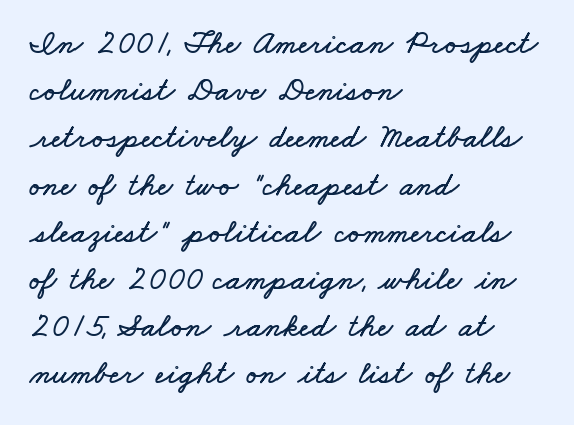
Q: Is the text underlined? A: No.
Q: How is the paragraph aligned? A: Left-aligned.
Q: Is the spacing between letters normal or unusually wide? A: Normal.
Q: Is the spacing between lines tight, normal or loose? A: Normal.
Q: Width (condensed, normal, or wide)? A: Wide.
Q: Stroke contrast? A: Low.
Q: x-height? A: Small.
Q: Monospaced? A: No.
